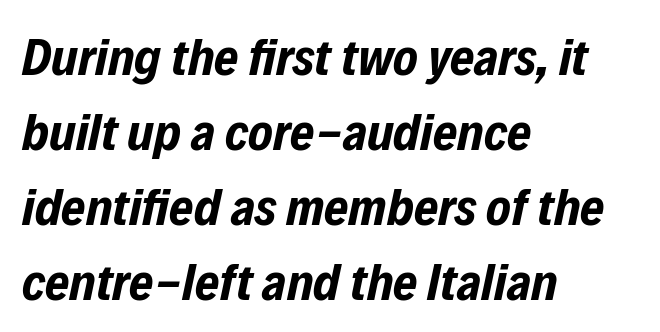
Successive baselines arrive at the customary interval. You could call the tracking neutral — neither tight nor loose. Words float on clear page, feet unadorned. The typography opts for an oblique posture over an upright one.
